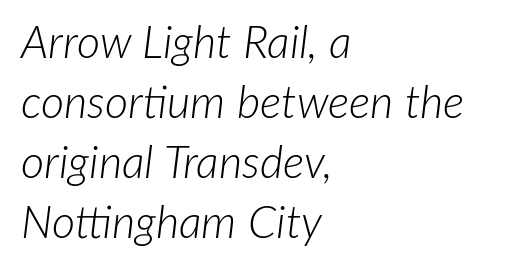
{"italic": "yes", "lean": "right", "slant_degrees": 7, "bold": "no", "weight": "light", "width": "normal", "stroke_contrast": "low", "x_height": "medium", "monospaced": "no", "underline": "no", "align": "left", "line_spacing": "normal", "line_spacing_ratio": 1.33, "letter_spacing": "normal", "letter_spacing_em": 0.0, "glyph_px": 45}
